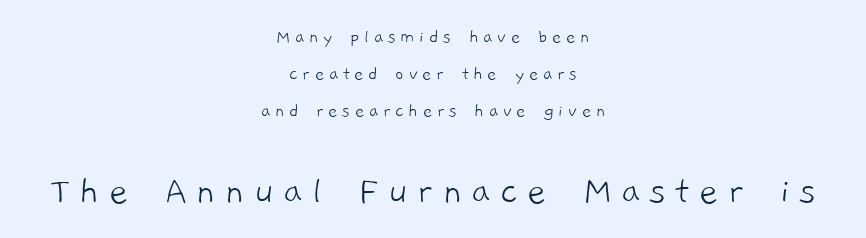
{"serif": "no", "bold": "no", "weight": "light", "width": "normal", "stroke_contrast": "low", "x_height": "medium", "monospaced": "no", "underline": "no", "align": "center", "line_spacing_ratio": 1.85, "letter_spacing": "wide", "letter_spacing_em": 0.23, "larger_block": "second", "size_ratio": 2.05, "glyph_px": 41}
